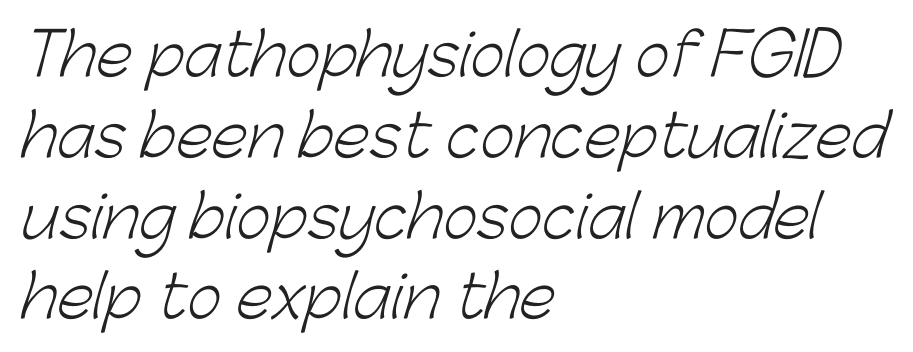
{"serif": "no", "bold": "no", "weight": "light", "width": "normal", "stroke_contrast": "low", "x_height": "medium", "monospaced": "no", "underline": "no", "align": "left", "line_spacing": "normal", "line_spacing_ratio": 1.37, "letter_spacing": "normal", "letter_spacing_em": 0.0, "glyph_px": 59}
